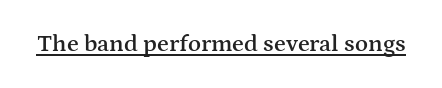
{"italic": "no", "bold": "semi", "underline": "yes", "letter_spacing": "normal", "letter_spacing_em": 0.0, "glyph_px": 24}
